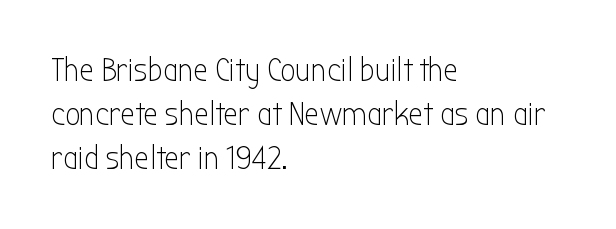
{"serif": "no", "italic": "no", "bold": "no", "weight": "light", "width": "condensed", "stroke_contrast": "low", "x_height": "medium", "monospaced": "no", "underline": "no", "align": "left", "line_spacing": "normal", "line_spacing_ratio": 1.33, "letter_spacing": "normal", "letter_spacing_em": 0.0, "glyph_px": 33}
